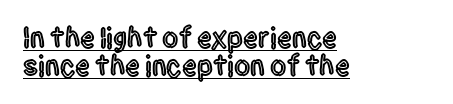
Words appear dense and cohesive because spacing is normal. Honestly, the underline is the first thing you notice here. This is sans-serif lettering, the kind often seen on screens and signage. Every character sits straight up, as roman type does. These lines stack with their left ends in a neat column.
